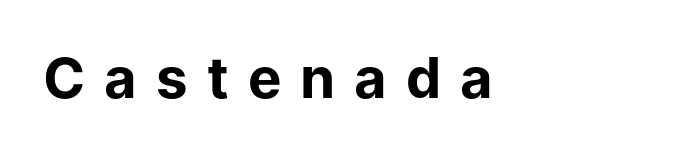
The image shows 56 px bold sans-serif type, upright; set unusually wide letter spacing (+0.34 em), not underlined; low stroke contrast and a medium x-height.
